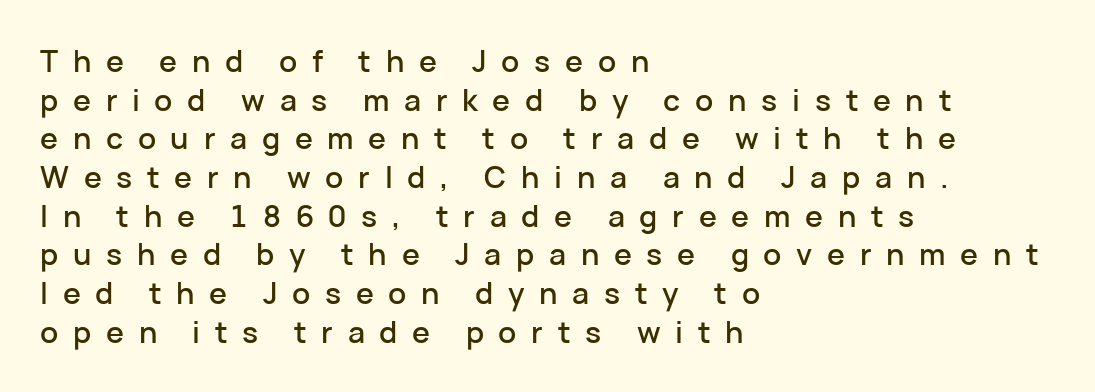
Does the type have serifs? No, each stem ends abruptly. The typography opts for an upright posture over an oblique one. Underlining? Definitely not there. Normally led — the rows are evenly, conventionally spaced. Spacing between characters has been opened up far beyond the box default. Here the designer chose a conventional face with non-uniform glyph widths.
